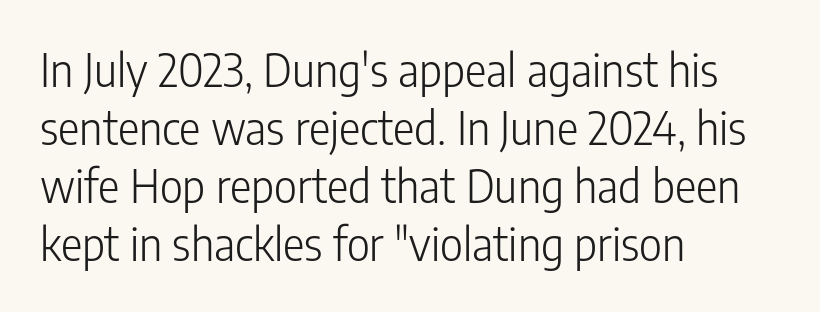
{"serif": "no", "italic": "no", "bold": "no", "weight": "light", "width": "condensed", "stroke_contrast": "low", "x_height": "medium", "monospaced": "no", "underline": "no", "align": "left", "line_spacing": "normal", "line_spacing_ratio": 1.29, "letter_spacing": "normal", "letter_spacing_em": 0.0, "glyph_px": 45}
